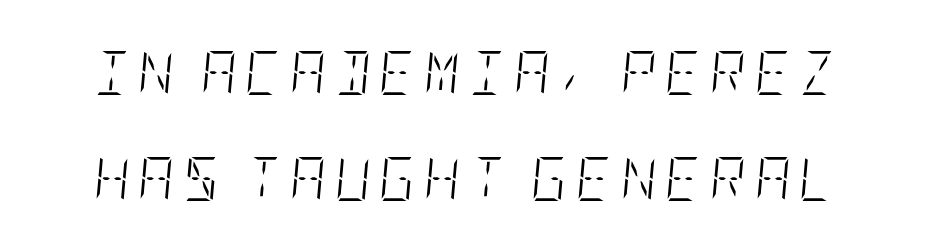
{"italic": "yes", "lean": "right", "slant_degrees": 5, "bold": "no", "weight": "light", "width": "condensed", "stroke_contrast": "low", "x_height": "large", "underline": "no", "line_spacing": "loose", "line_spacing_ratio": 2.4, "letter_spacing": "wide", "letter_spacing_em": 0.2, "glyph_px": 44}
